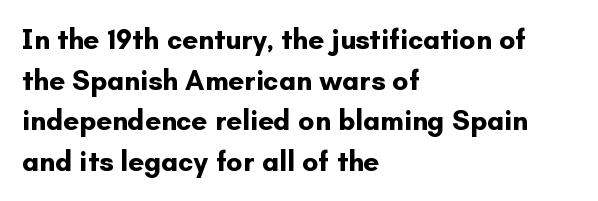
{"serif": "no", "italic": "no", "bold": "yes", "weight": "bold", "width": "normal", "stroke_contrast": "low", "x_height": "small", "monospaced": "no", "underline": "no", "align": "left", "line_spacing": "normal", "line_spacing_ratio": 1.45, "letter_spacing": "normal", "letter_spacing_em": 0.0, "glyph_px": 28}
